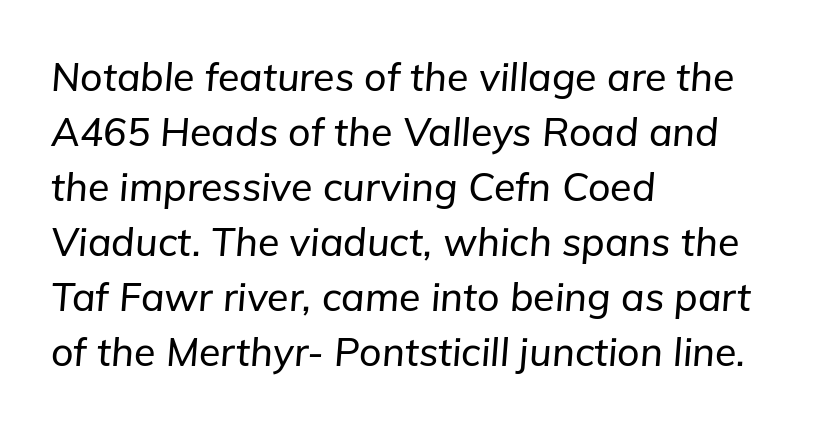
Q: Is the text italic (slanted)? A: Yes, it leans right by about 5 degrees.
Q: Is the text underlined? A: No.
Q: How is the paragraph aligned? A: Left-aligned.
Q: Is the spacing between letters normal or unusually wide? A: Normal.
Q: Is the spacing between lines tight, normal or loose? A: Normal.
Q: Width (condensed, normal, or wide)? A: Normal.
Q: Stroke contrast? A: Low.
Q: x-height? A: Medium.
Q: Monospaced? A: No.
